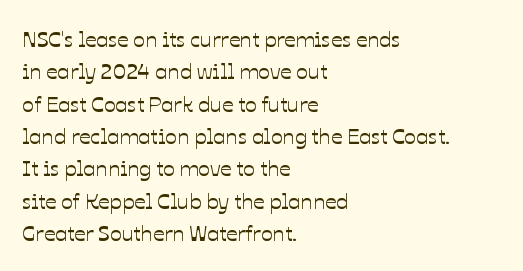
Q: Is the text italic (slanted)? A: No, it is upright.
Q: Is the text underlined? A: No.
Q: How is the paragraph aligned? A: Left-aligned.
Q: Is the spacing between letters normal or unusually wide? A: Normal.
Q: Is the spacing between lines tight, normal or loose? A: Normal.
